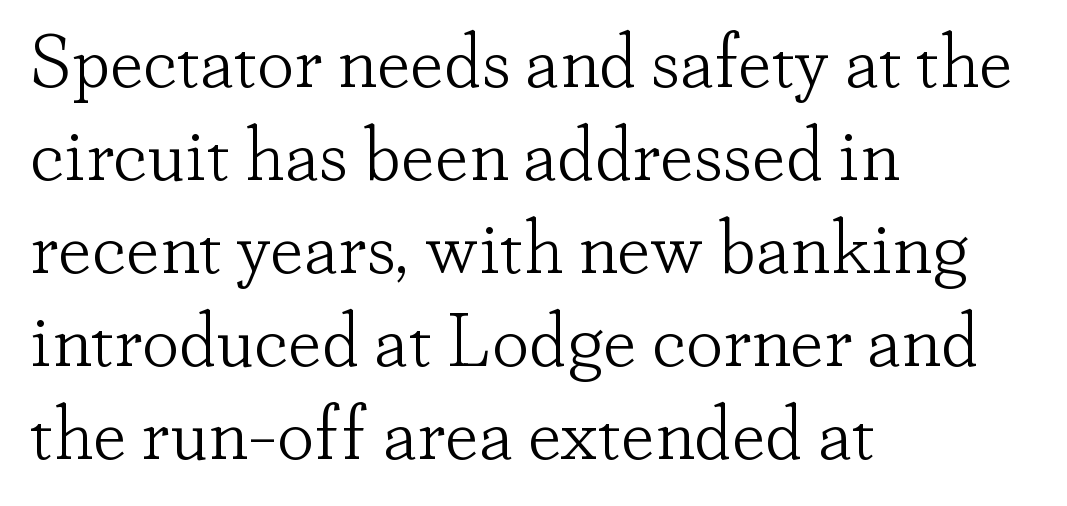
The image shows 75 px light serif type, upright; set left-aligned, line spacing 1.24x, normal letter spacing, not underlined; low stroke contrast and a small x-height.
